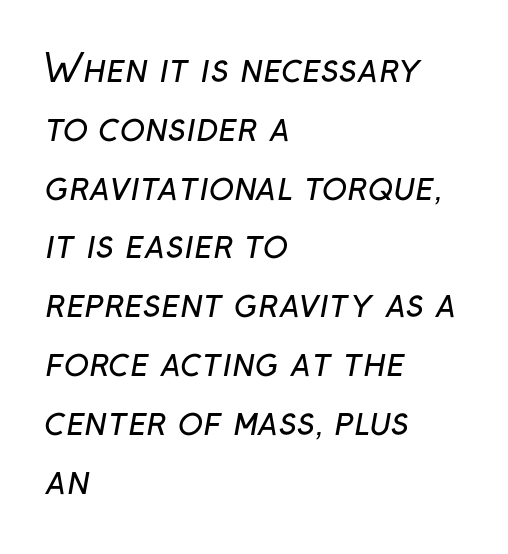
The image shows 37 px regular-weight sans-serif type; set left-aligned, normal line spacing (1.59x), normal letter spacing, not underlined; low stroke contrast and a medium x-height.
